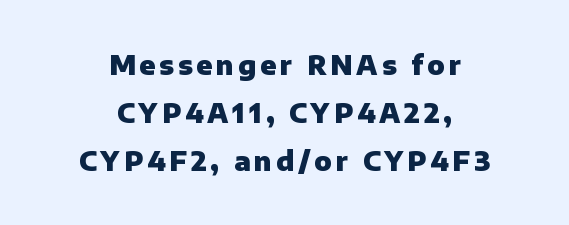
Q: Is the text bold? A: Yes.
Q: Is the text italic (slanted)? A: No, it is upright.
Q: Is the text underlined? A: No.
Q: How is the paragraph aligned? A: Centered.
